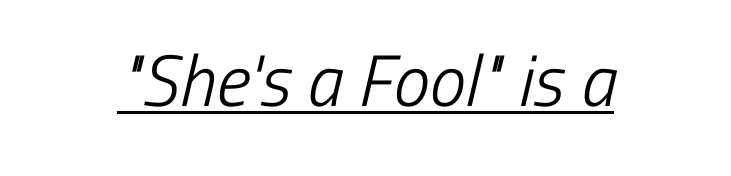
Q: Is the text bold? A: No.
Q: Is the typeface a serif or a sans-serif typeface? A: Sans-serif.
Q: Is the text underlined? A: Yes.
Q: Is the spacing between letters normal or unusually wide? A: Normal.
Q: Width (condensed, normal, or wide)? A: Condensed.
Q: Stroke contrast? A: Low.
Q: x-height? A: Medium.
Q: Monospaced? A: No.
